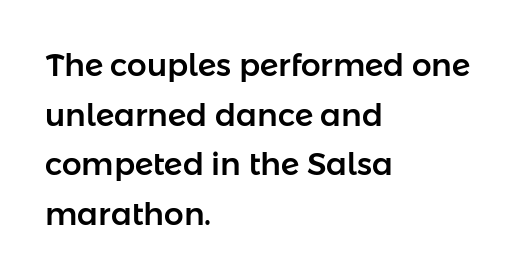
{"serif": "no", "italic": "no", "width": "normal", "stroke_contrast": "low", "x_height": "medium", "monospaced": "no", "underline": "no", "align": "left", "line_spacing": "normal", "line_spacing_ratio": 1.6, "letter_spacing": "normal", "letter_spacing_em": 0.0, "glyph_px": 31}
